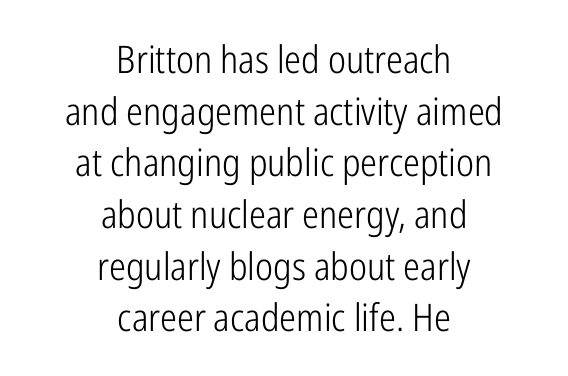
{"serif": "no", "italic": "no", "bold": "no", "weight": "light", "width": "condensed", "stroke_contrast": "low", "x_height": "medium", "monospaced": "no", "underline": "no", "align": "center", "line_spacing": "normal", "line_spacing_ratio": 1.36, "letter_spacing": "normal", "letter_spacing_em": 0.0, "glyph_px": 38}
